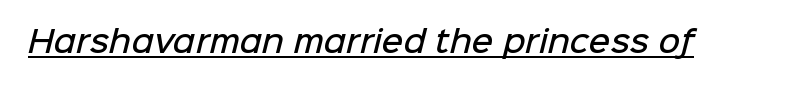
Does the type have serifs? No, each stem ends abruptly. These lines are rendered in a variable-pitch font. Words appear dense and cohesive because spacing is normal. Look at the stroke-to-counter ratio: somewhat heavy, a semibold. Decoration check: the copy is underlined.
